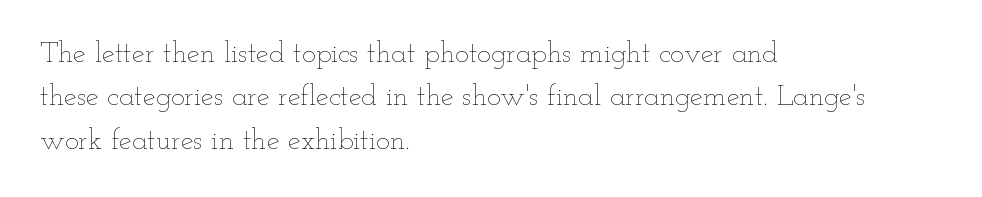
The image shows 29 px thin, wide type, upright; set left-aligned, normal line spacing (1.5x), normal letter spacing, not underlined; low stroke contrast and a small x-height.
